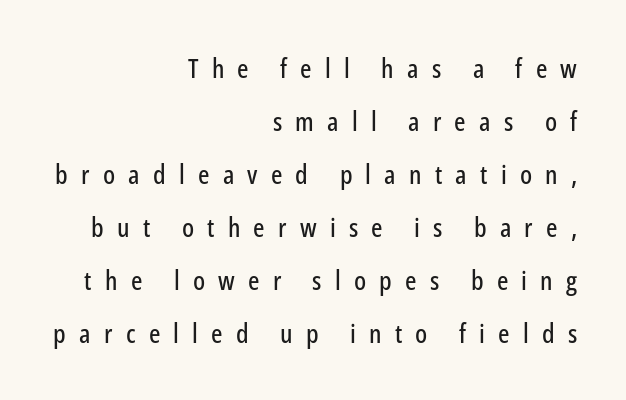
{"italic": "no", "underline": "no", "align": "right", "line_spacing": "loose", "line_spacing_ratio": 1.96, "letter_spacing": "wide", "letter_spacing_em": 0.49, "glyph_px": 27}
